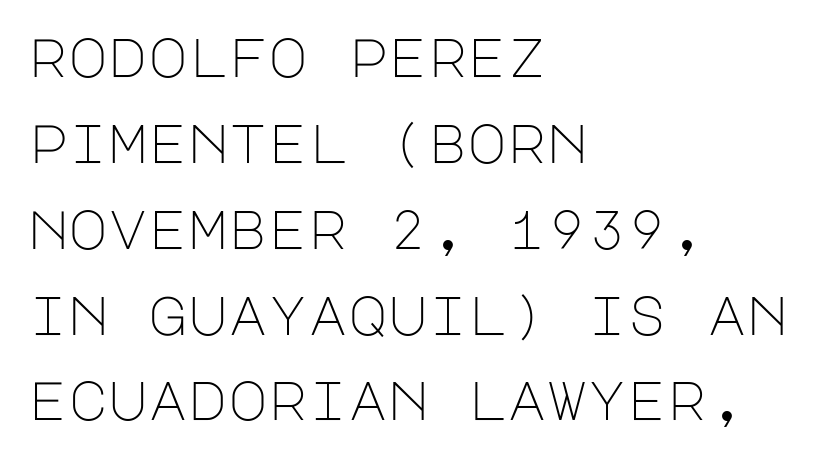
Each row of text sits above clean, open space. Do the letters lean? They stand straight. Vertical spacing — default. Tracking value appears to be zero — textbook default spacing. This is not heavy type; no bold has been used.
